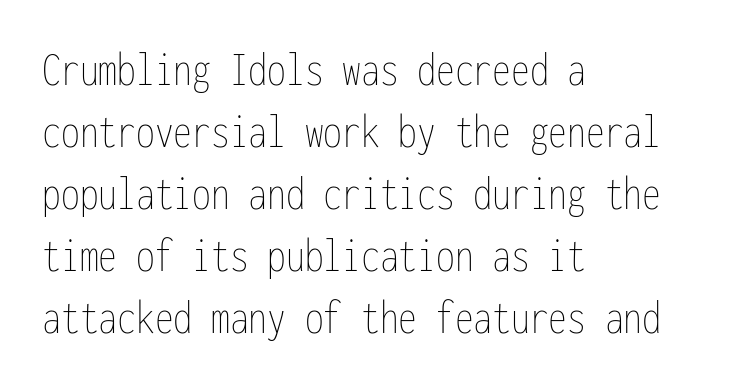
The image shows 50 px thin, condensed type, upright, monospaced; set left-aligned, line spacing 1.24x, normal letter spacing, not underlined; low stroke contrast and a medium x-height.
